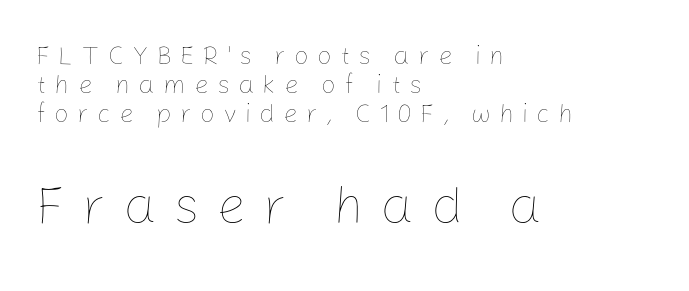
The passage shown is typed in a proportional face where columns would drift. Note: smaller setting up top, larger setting below. Leading: reduced. Characters remain perfectly vertical along every line.
